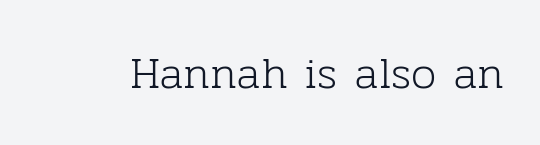
Underline: absent. The cut favours lightness, reaching ordinary text weight at its darkest. The font family rendered here belongs to the serif group. These lines are rendered in a variable-pitch font. There is no visible air inserted between adjacent glyphs.
